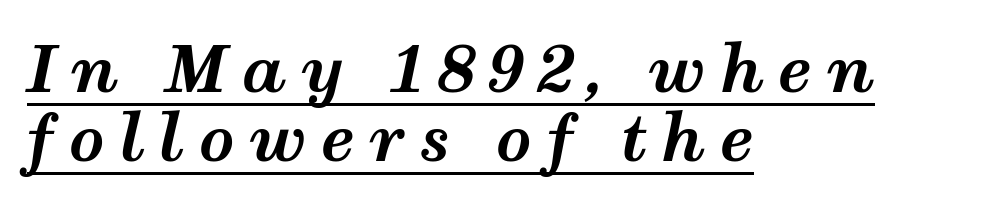
{"italic": "yes", "lean": "right", "slant_degrees": 12, "bold": "yes", "weight": "bold", "width": "wide", "stroke_contrast": "medium", "x_height": "medium", "monospaced": "no", "underline": "yes", "align": "left", "line_spacing": "tight", "line_spacing_ratio": 1.1, "letter_spacing": "wide", "letter_spacing_em": 0.22, "glyph_px": 63}
